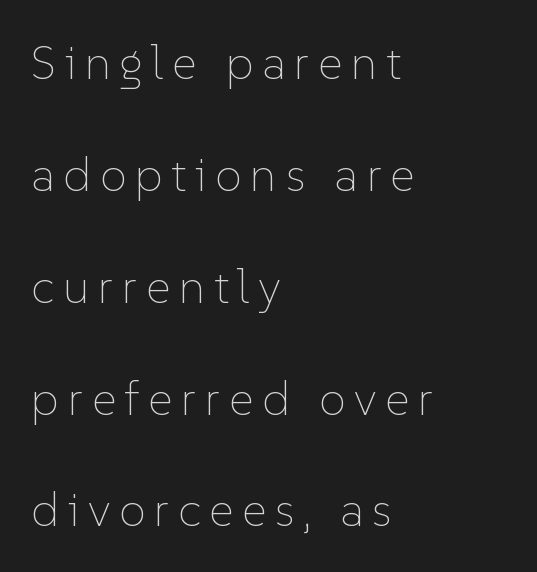
{"italic": "no", "bold": "no", "weight": "thin", "width": "normal", "stroke_contrast": "low", "x_height": "medium", "monospaced": "no", "underline": "no", "align": "left", "line_spacing": "loose", "line_spacing_ratio": 2.33, "glyph_px": 48}
